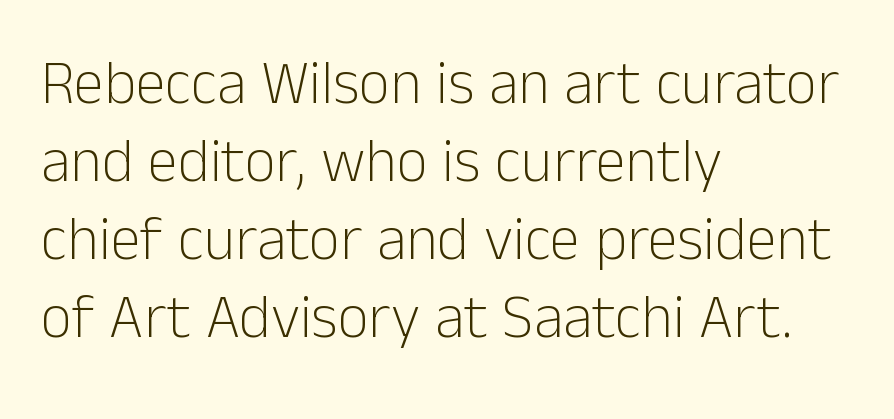
The image shows 61 px light sans-serif type, upright; set left-aligned, normal line spacing (1.28x), normal letter spacing, not underlined; low stroke contrast and a medium x-height.
